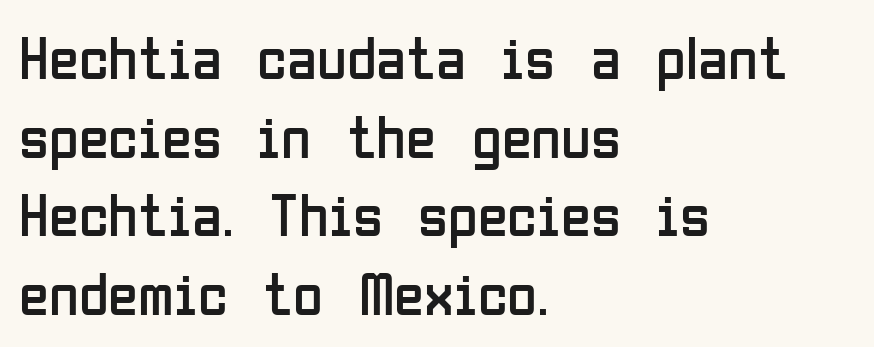
{"serif": "no", "italic": "no", "bold": "no", "weight": "regular", "width": "condensed", "stroke_contrast": "low", "x_height": "medium", "monospaced": "no", "underline": "no", "align": "left", "line_spacing": "normal", "line_spacing_ratio": 1.29, "letter_spacing": "normal", "letter_spacing_em": 0.0, "glyph_px": 61}
